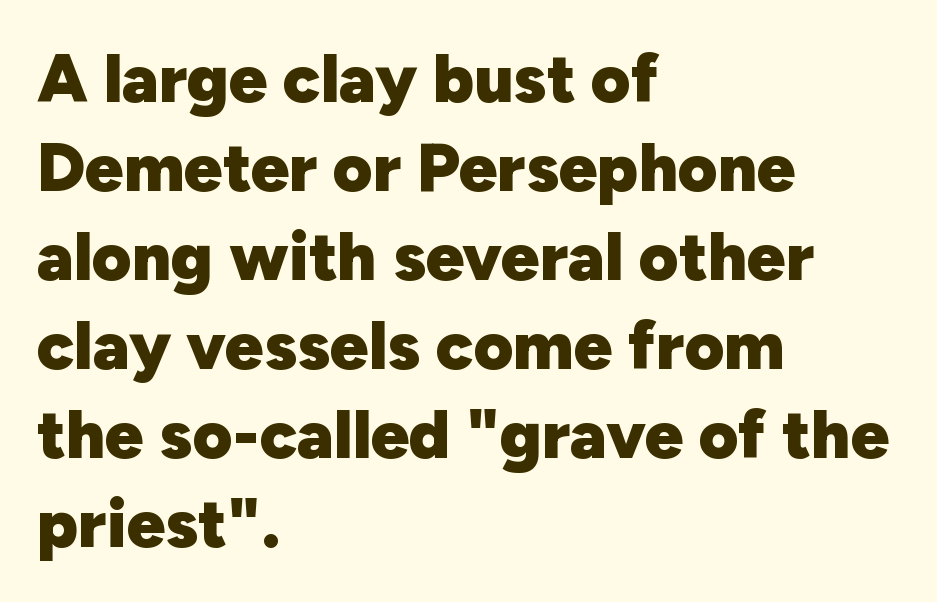
What weight is shown? A full bold with thick strokes. The passage shown is typeset with a sans-serif family. Type without underlining. Horizontal alignment here is leftward, the default for most running prose. Standard letterfit; no display-style spreading of the glyphs.
